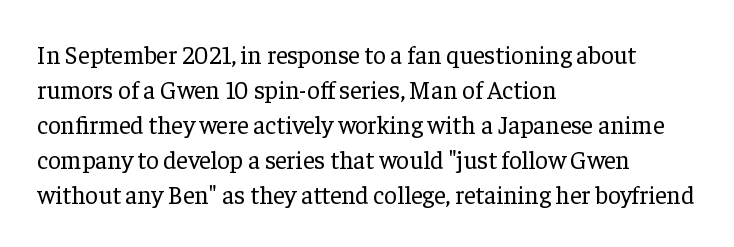
The image shows 25 px text type, upright; set left-aligned, normal line spacing (1.4x), normal letter spacing, not underlined.
